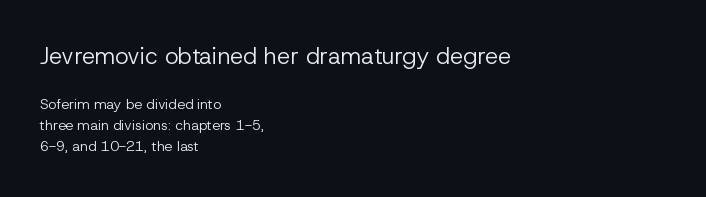
{"italic": "no", "bold": "no", "underline": "no", "align": "left", "line_spacing": "normal", "line_spacing_ratio": 1.53, "letter_spacing": "normal", "letter_spacing_em": 0.0, "larger_block": "first", "size_ratio": 1.64, "glyph_px": 23}
